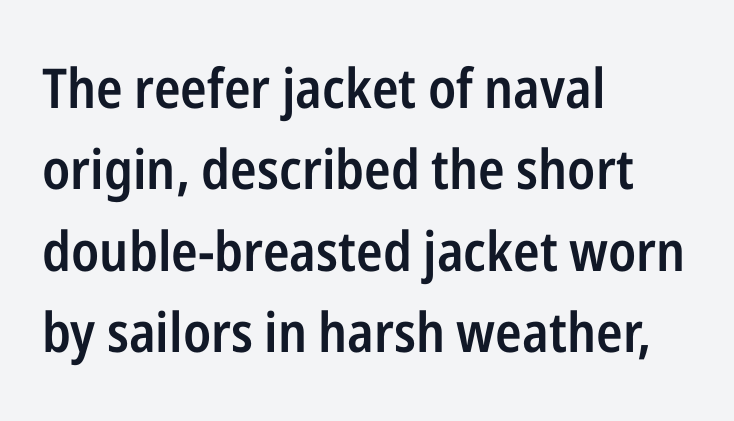
Q: Is the text bold? A: Semi-bold.
Q: Is the text italic (slanted)? A: No, it is upright.
Q: Is the typeface a serif or a sans-serif typeface? A: Sans-serif.
Q: Is the text underlined? A: No.
Q: How is the paragraph aligned? A: Left-aligned.
Q: Is the spacing between letters normal or unusually wide? A: Normal.
Q: Is the spacing between lines tight, normal or loose? A: Normal.
Q: Width (condensed, normal, or wide)? A: Condensed.
Q: Stroke contrast? A: Low.
Q: x-height? A: Medium.
Q: Monospaced? A: No.
